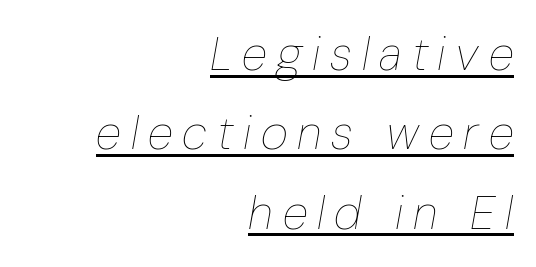
The image shows 47 px thin, condensed type, italic (leaning right); set right-aligned, normal line spacing (1.69x), unusually wide letter spacing (+0.21 em), underlined; low stroke contrast and a medium x-height.
